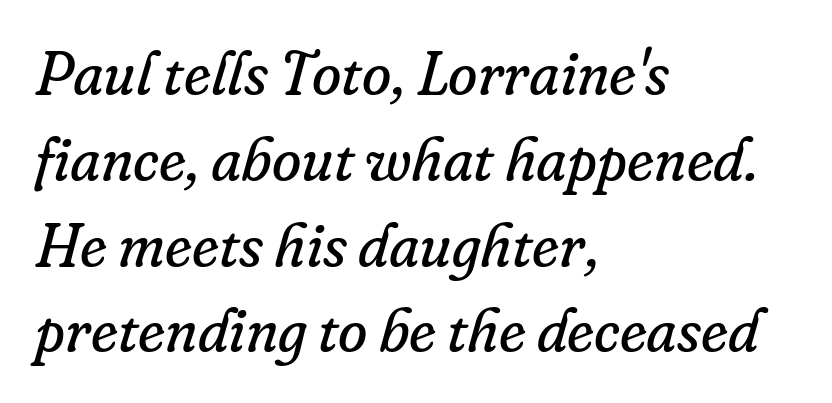
The image shows 60 px regular-weight serif type, italic (leaning right); set left-aligned, normal line spacing (1.43x), normal letter spacing, not underlined; low stroke contrast and a small x-height.
